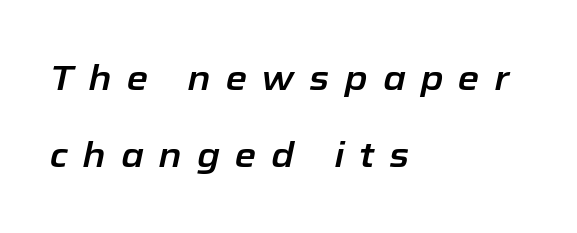
Q: Is the text italic (slanted)? A: Yes, it leans right by about 12 degrees.
Q: Is the text underlined? A: No.
Q: How is the paragraph aligned? A: Left-aligned.
Q: Is the spacing between letters normal or unusually wide? A: Unusually wide.
Q: Is the spacing between lines tight, normal or loose? A: Loose.
Q: Width (condensed, normal, or wide)? A: Normal.
Q: Stroke contrast? A: Low.
Q: x-height? A: Medium.
Q: Monospaced? A: No.
